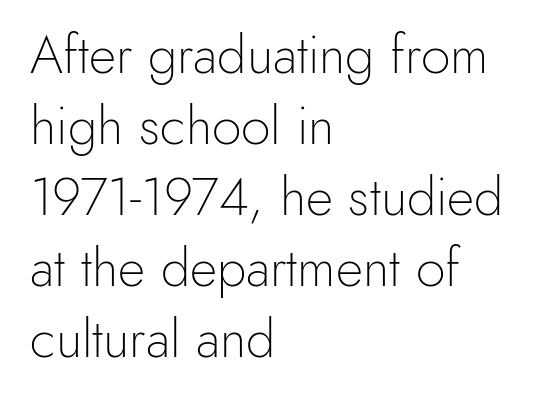
The image shows 53 px light sans-serif type, upright; set left-aligned, normal line spacing (1.34x), normal letter spacing, not underlined; a small x-height.
